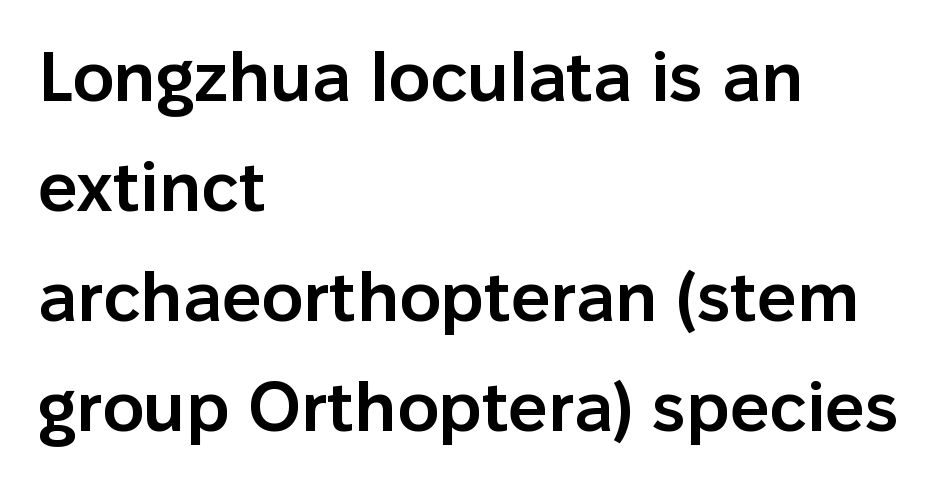
Q: Is the text bold? A: Semi-bold.
Q: Is the text italic (slanted)? A: No, it is upright.
Q: Is the typeface a serif or a sans-serif typeface? A: Sans-serif.
Q: Is the text underlined? A: No.
Q: How is the paragraph aligned? A: Left-aligned.
Q: Is the spacing between letters normal or unusually wide? A: Normal.
Q: Is the spacing between lines tight, normal or loose? A: Normal.
Q: Width (condensed, normal, or wide)? A: Normal.
Q: Stroke contrast? A: Low.
Q: x-height? A: Medium.
Q: Monospaced? A: No.
